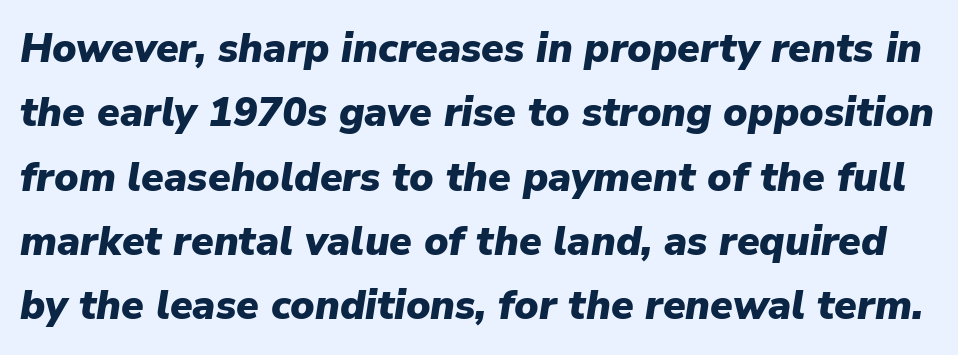
Observe the lean: these are italic letterforms. Varying glyph widths throughout — classic text-font behaviour. Strong, thick strokes mark this as bold type. Glyph-to-glyph distance matches everyday printed text. Is there much room between lines? A standard amount, neither cramped nor airy. Clear beneath every line of the passage.
